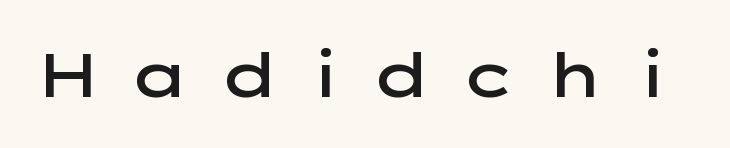
Notice how the stems are strictly vertical — no italics here. Check the space under the baseline: it is left empty. What weight is shown? A semibold, between regular and bold. The letters carry no serifs — their stems end cleanly without finishing strokes.
